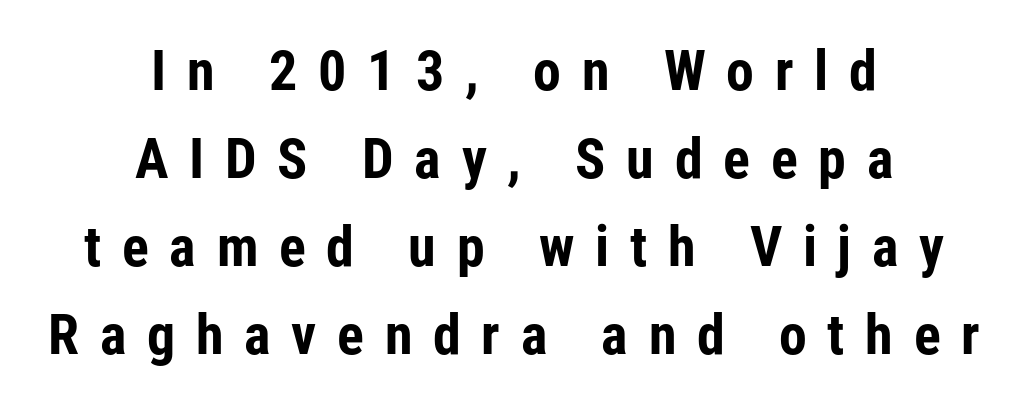
Q: Is the text bold? A: Yes.
Q: Is the text italic (slanted)? A: No, it is upright.
Q: Is the typeface a serif or a sans-serif typeface? A: Sans-serif.
Q: Is the text underlined? A: No.
Q: How is the paragraph aligned? A: Centered.
Q: Is the spacing between letters normal or unusually wide? A: Unusually wide.
Q: Is the spacing between lines tight, normal or loose? A: Normal.
Q: Width (condensed, normal, or wide)? A: Condensed.
Q: Stroke contrast? A: Low.
Q: x-height? A: Medium.
Q: Monospaced? A: No.
